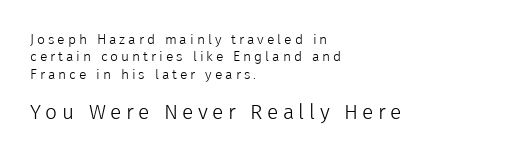
The block of text has a typical density, with ordinary space between rows. Stems here are at most as thick as an everyday book face. Whoever set this made the second block the dominant, larger element. Inter-character spacing is expanded well beyond the font's built-in metrics.
